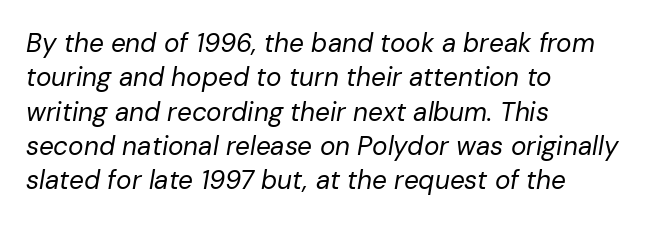
The image shows 26 px text type, italic (leaning right); set left-aligned, normal line spacing (1.32x), normal letter spacing, not underlined.
